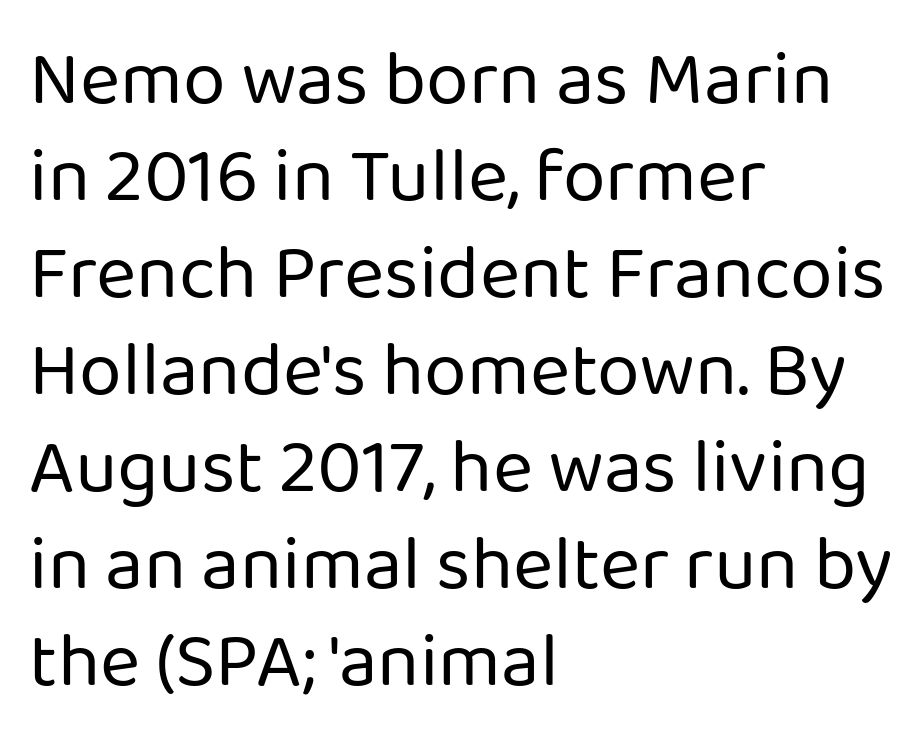
The image shows 77 px regular-weight sans-serif type, upright; set left-aligned, normal line spacing (1.26x), normal letter spacing, not underlined; low stroke contrast and a medium x-height.
